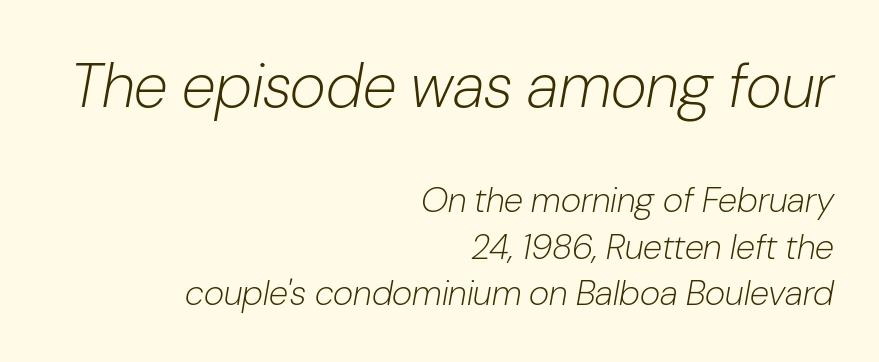
The image shows 62 px light type, italic (leaning right); set right-aligned, normal line spacing (1.33x), normal letter spacing, not underlined; the first (top) block is 1.77x larger; low stroke contrast and a medium x-height.
